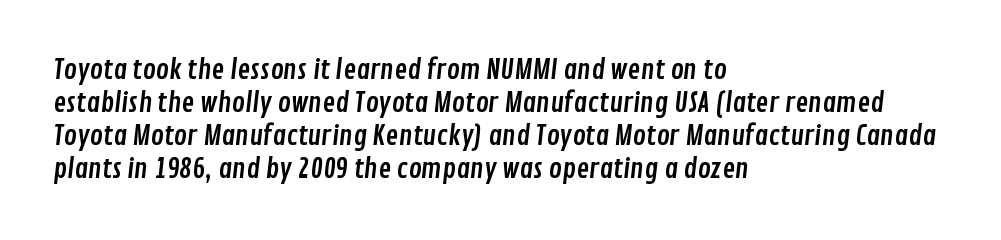
{"underline": "no", "align": "left", "line_spacing_ratio": 1.22, "letter_spacing": "normal", "letter_spacing_em": 0.0, "glyph_px": 27}
